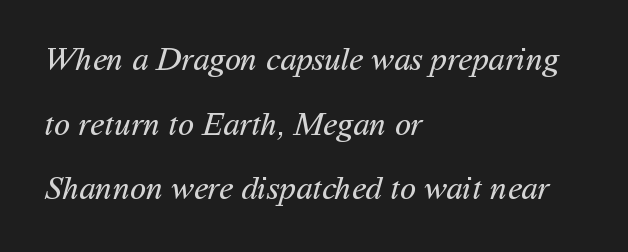
A bare baseline throughout the passage. Leftover space on each line is placed entirely after the last word. Short note: letters normally spaced. Classification — sans serif. Line spacing here is loose. The rendering uses natural spacing where letterforms have individual widths.
